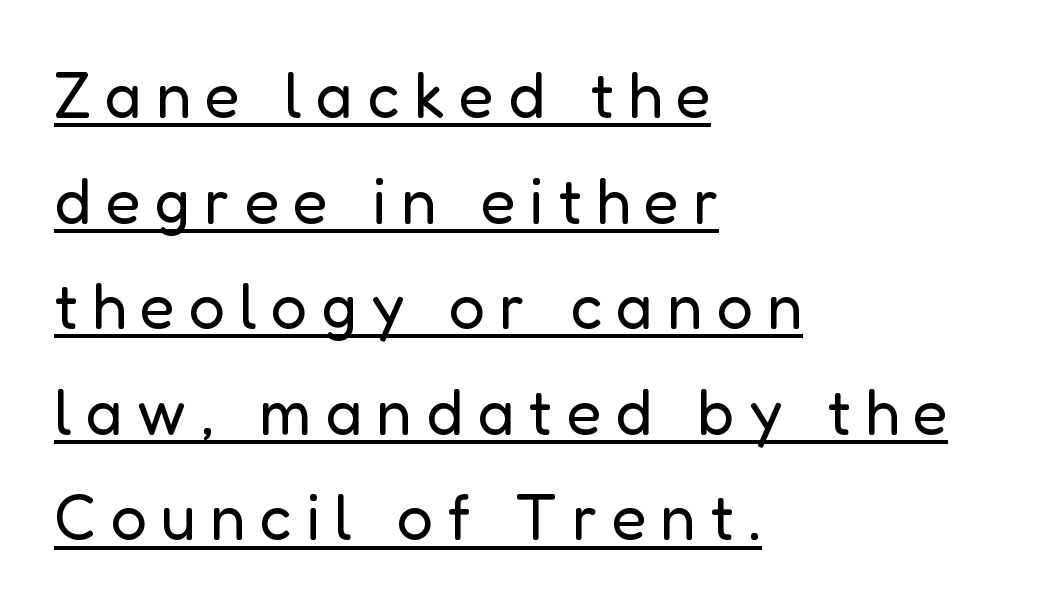
Q: Is the text bold? A: No.
Q: Is the text italic (slanted)? A: No, it is upright.
Q: Is the typeface a serif or a sans-serif typeface? A: Sans-serif.
Q: Is the text underlined? A: Yes.
Q: How is the paragraph aligned? A: Left-aligned.
Q: Is the spacing between letters normal or unusually wide? A: Unusually wide.
Q: Is the spacing between lines tight, normal or loose? A: Normal.
Q: Width (condensed, normal, or wide)? A: Normal.
Q: Stroke contrast? A: Low.
Q: x-height? A: Medium.
Q: Monospaced? A: No.
